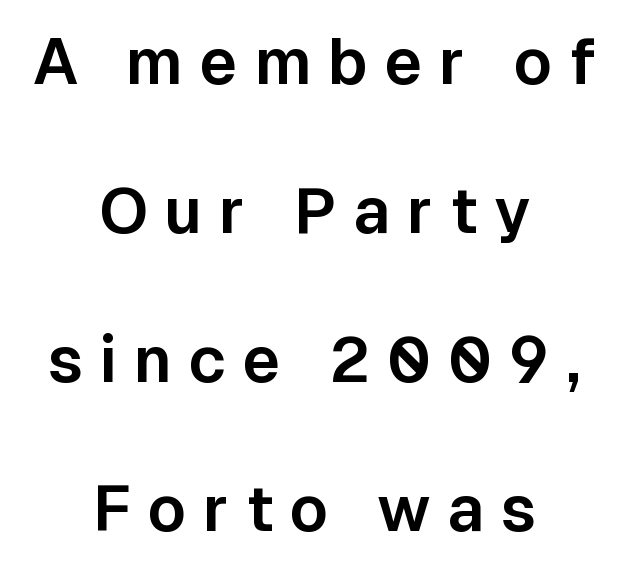
The image shows 64 px sans-serif type, upright; set centered, loose line spacing (2.33x), unusually wide letter spacing (+0.26 em), not underlined; low stroke contrast and a medium x-height.
